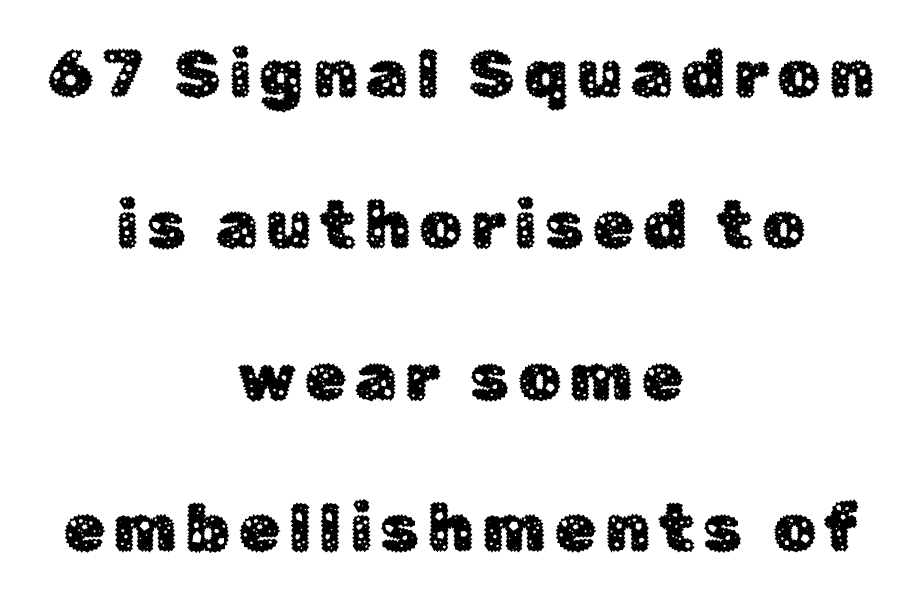
Q: Is the text italic (slanted)? A: No, it is upright.
Q: Is the typeface a serif or a sans-serif typeface? A: Sans-serif.
Q: Is the text underlined? A: No.
Q: How is the paragraph aligned? A: Centered.
Q: Is the spacing between lines tight, normal or loose? A: Loose.
Q: Width (condensed, normal, or wide)? A: Normal.
Q: Stroke contrast? A: Low.
Q: x-height? A: Medium.
Q: Monospaced? A: No.
